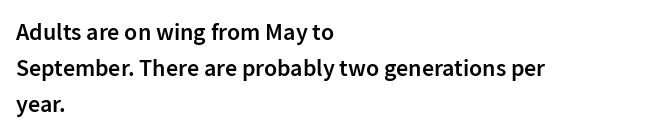
The image shows 24 px text type, upright; set left-aligned, normal line spacing (1.5x), normal letter spacing, not underlined.
